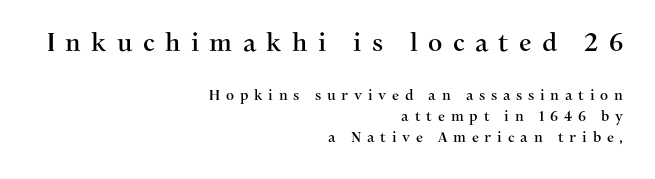
{"italic": "no", "underline": "no", "align": "right", "line_spacing": "normal", "line_spacing_ratio": 1.5, "letter_spacing": "wide", "letter_spacing_em": 0.41, "larger_block": "first", "size_ratio": 1.79, "glyph_px": 25}
